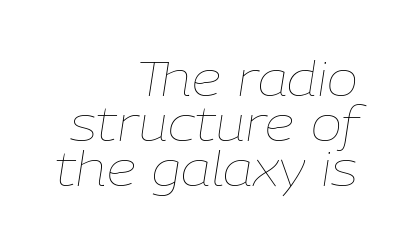
Q: Is the text bold? A: No.
Q: Is the text italic (slanted)? A: Yes, it leans right by about 9 degrees.
Q: Is the text underlined? A: No.
Q: How is the paragraph aligned? A: Right-aligned.
Q: Is the spacing between letters normal or unusually wide? A: Normal.
Q: Is the spacing between lines tight, normal or loose? A: Tight.
Q: Width (condensed, normal, or wide)? A: Normal.
Q: Stroke contrast? A: Low.
Q: x-height? A: Medium.
Q: Monospaced? A: No.
